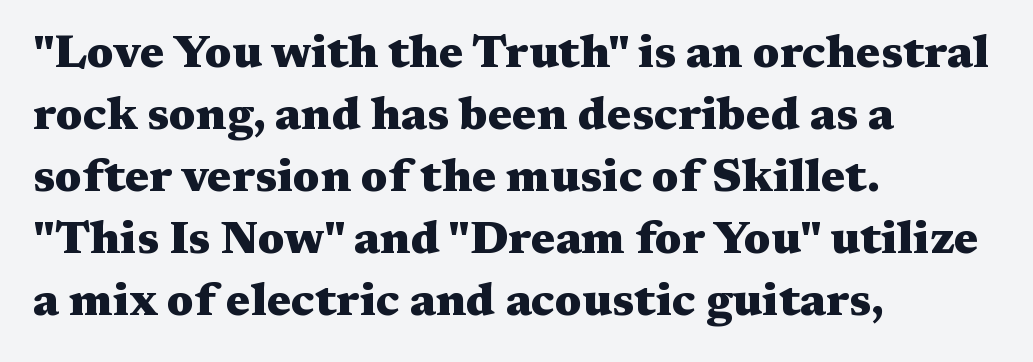
Q: Is the text bold? A: Yes.
Q: Is the text italic (slanted)? A: No, it is upright.
Q: Is the typeface a serif or a sans-serif typeface? A: Serif.
Q: Is the text underlined? A: No.
Q: How is the paragraph aligned? A: Left-aligned.
Q: Is the spacing between letters normal or unusually wide? A: Normal.
Q: Is the spacing between lines tight, normal or loose? A: Normal.
Q: Width (condensed, normal, or wide)? A: Wide.
Q: Stroke contrast? A: Medium.
Q: x-height? A: Medium.
Q: Monospaced? A: No.
